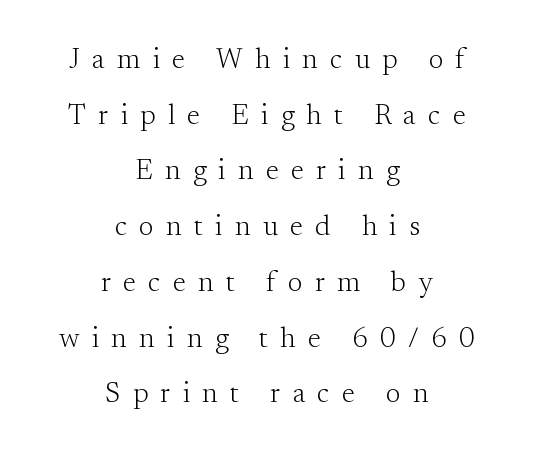
Designer's note — italics off, roman on. Counters stay open thanks to moderate or lighter strokes. Each letter's strokes conclude with small projecting serifs. The glyphs are unaccompanied by any horizontal stroke below them.
